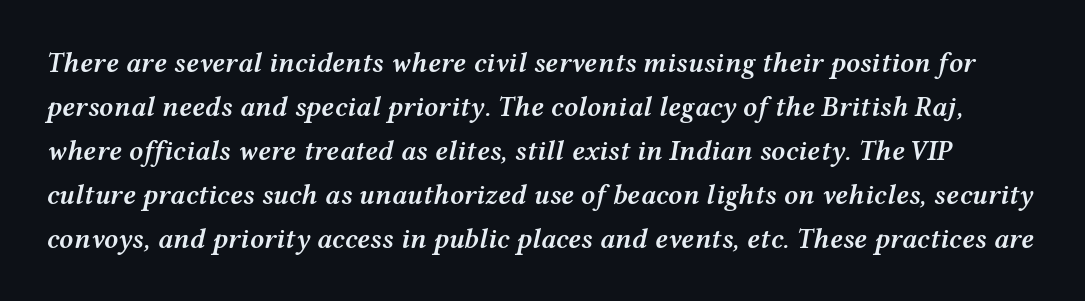
Q: Is the text bold? A: Semi-bold.
Q: Is the text italic (slanted)? A: Yes, it leans right by about 12 degrees.
Q: Is the text underlined? A: No.
Q: Is the spacing between letters normal or unusually wide? A: Normal.
Q: Is the spacing between lines tight, normal or loose? A: Normal.
Q: Width (condensed, normal, or wide)? A: Wide.
Q: Stroke contrast? A: Medium.
Q: x-height? A: Medium.
Q: Monospaced? A: No.
